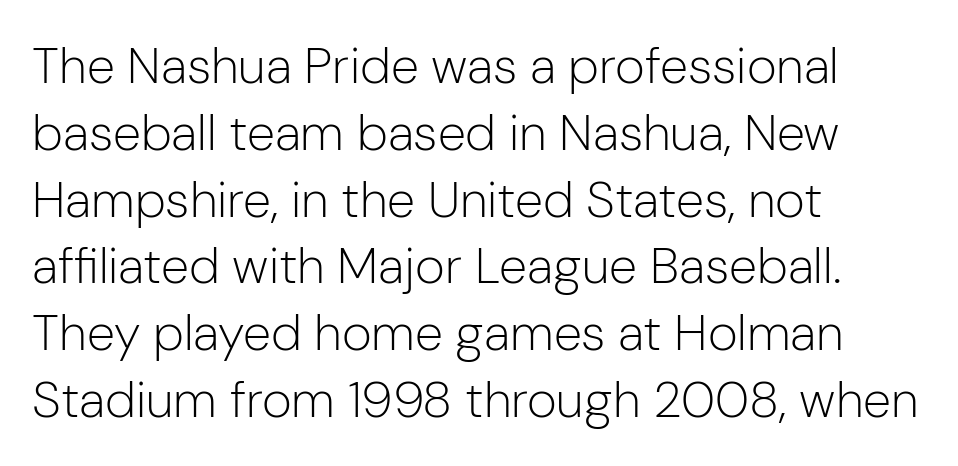
The image shows 51 px light sans-serif type, upright; set left-aligned, normal line spacing (1.31x), normal letter spacing, not underlined; low stroke contrast and a medium x-height.
